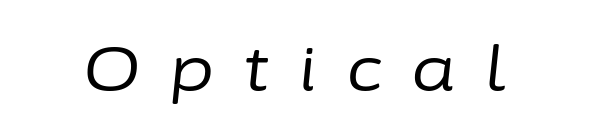
The image shows 63 px regular-weight type, italic (leaning right); set unusually wide letter spacing (+0.47 em), not underlined; low stroke contrast and a medium x-height.
